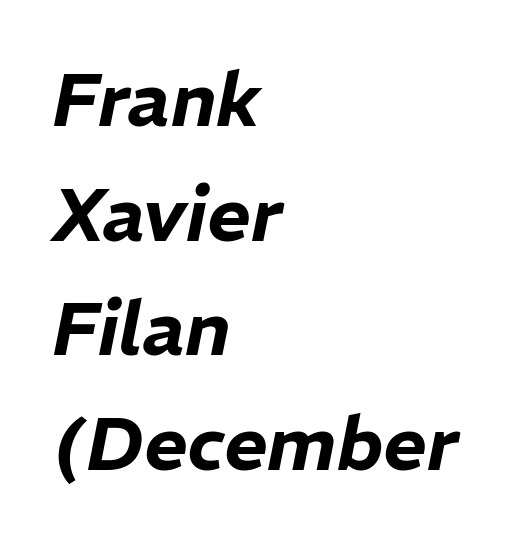
Q: Is the text italic (slanted)? A: Yes, it leans right by about 11 degrees.
Q: Is the text underlined? A: No.
Q: How is the paragraph aligned? A: Left-aligned.
Q: Is the spacing between letters normal or unusually wide? A: Normal.
Q: Is the spacing between lines tight, normal or loose? A: Normal.
Q: Width (condensed, normal, or wide)? A: Normal.
Q: Stroke contrast? A: Low.
Q: x-height? A: Medium.
Q: Monospaced? A: No.
